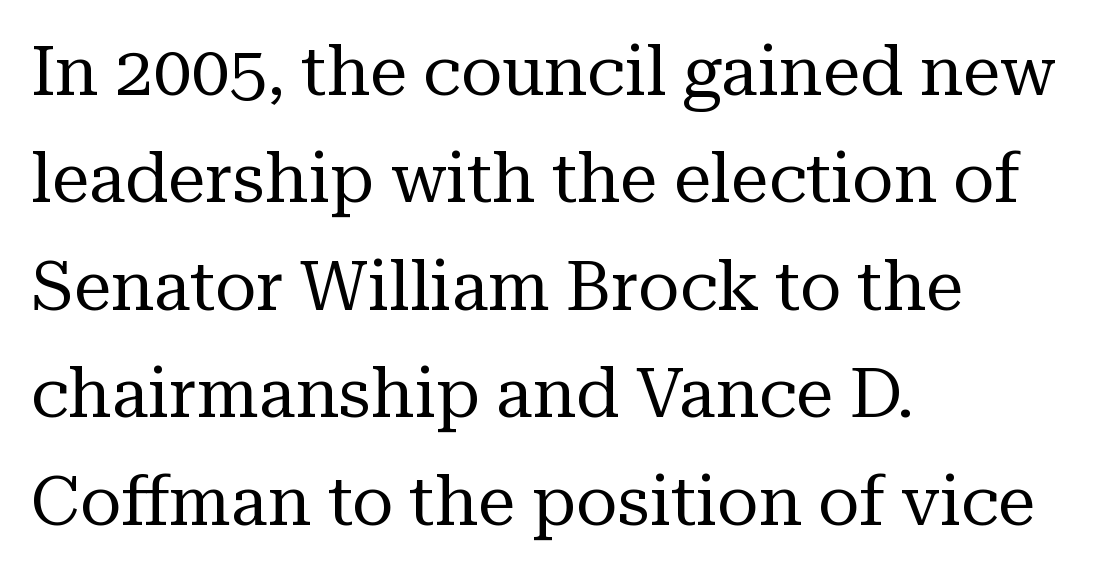
Q: Is the text bold? A: No.
Q: Is the text italic (slanted)? A: No, it is upright.
Q: Is the typeface a serif or a sans-serif typeface? A: Serif.
Q: Is the text underlined? A: No.
Q: How is the paragraph aligned? A: Left-aligned.
Q: Is the spacing between letters normal or unusually wide? A: Normal.
Q: Is the spacing between lines tight, normal or loose? A: Normal.
Q: Width (condensed, normal, or wide)? A: Normal.
Q: Stroke contrast? A: Medium.
Q: x-height? A: Medium.
Q: Monospaced? A: No.
